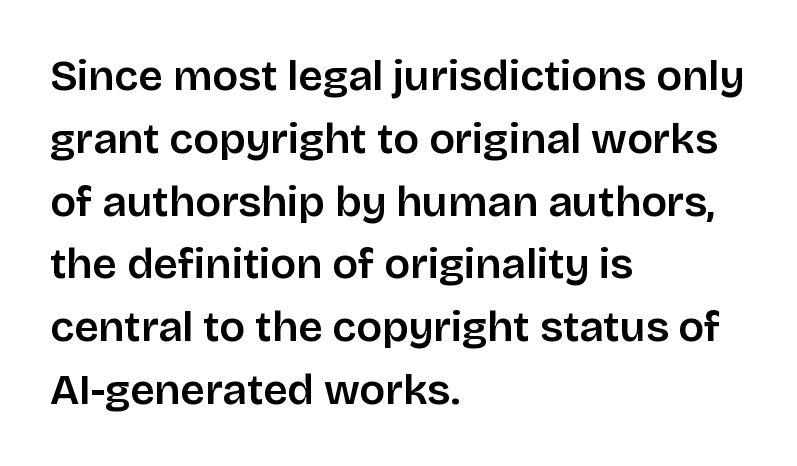
The image shows 43 px semibold sans-serif type, upright; set left-aligned, normal line spacing (1.46x), normal letter spacing, not underlined; low stroke contrast and a large x-height.
